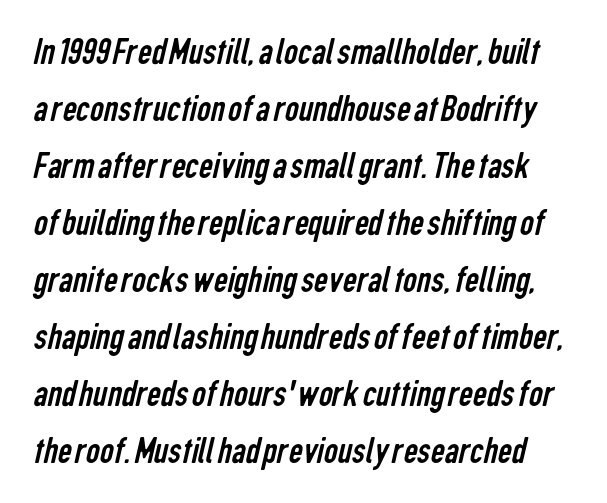
Q: Is the text bold? A: No.
Q: Is the typeface a serif or a sans-serif typeface? A: Sans-serif.
Q: Is the text underlined? A: No.
Q: Is the spacing between letters normal or unusually wide? A: Normal.
Q: Is the spacing between lines tight, normal or loose? A: Normal.
Q: Width (condensed, normal, or wide)? A: Condensed.
Q: Stroke contrast? A: Low.
Q: x-height? A: Medium.
Q: Monospaced? A: No.
